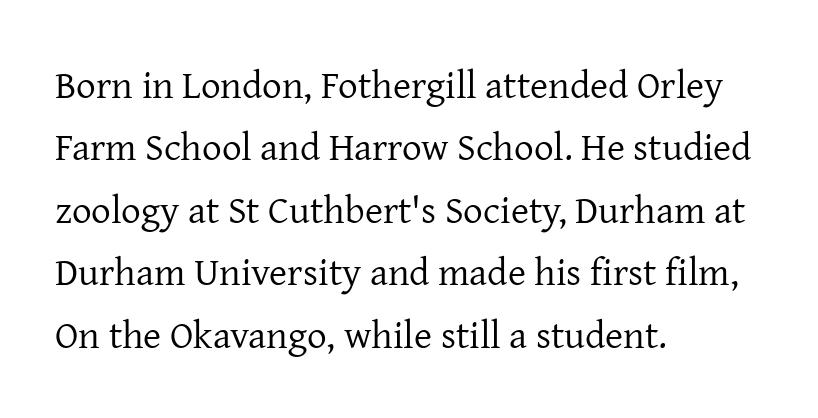
The image shows 39 px regular-weight serif type, upright; set left-aligned, normal line spacing (1.6x), normal letter spacing, not underlined; low stroke contrast and a medium x-height.
